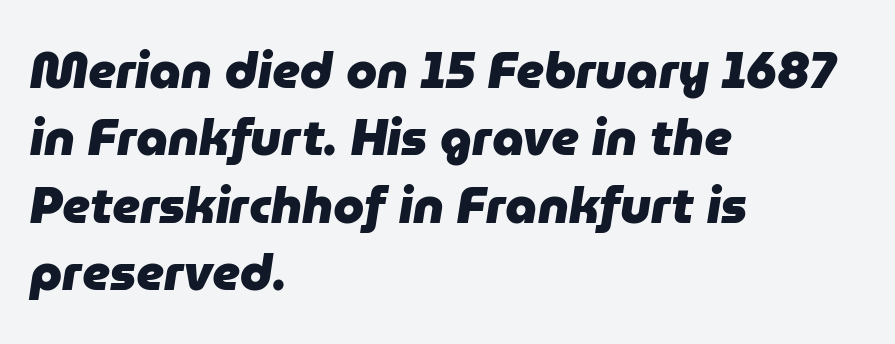
The image shows 50 px heavy type, italic (leaning right); set left-aligned, normal line spacing (1.35x), normal letter spacing, not underlined; low stroke contrast and a medium x-height.
